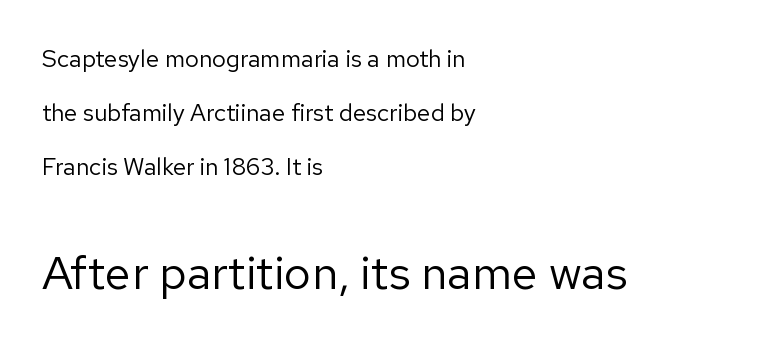
{"serif": "no", "italic": "no", "bold": "no", "weight": "regular", "width": "normal", "stroke_contrast": "low", "x_height": "medium", "monospaced": "no", "underline": "no", "align": "left", "line_spacing": "loose", "line_spacing_ratio": 2.24, "letter_spacing": "normal", "letter_spacing_em": 0.0, "larger_block": "second", "size_ratio": 1.96, "glyph_px": 47}
